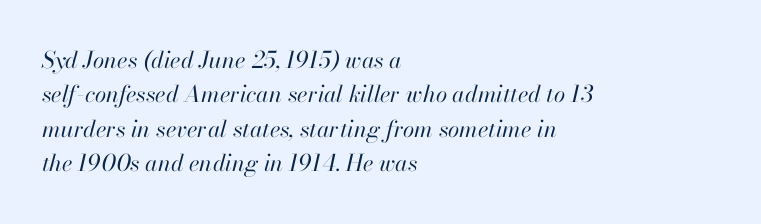
Q: Is the text bold? A: No.
Q: Is the text italic (slanted)? A: Yes, it leans right by about 13 degrees.
Q: Is the text underlined? A: No.
Q: How is the paragraph aligned? A: Left-aligned.
Q: Is the spacing between letters normal or unusually wide? A: Normal.
Q: Is the spacing between lines tight, normal or loose? A: Normal.
